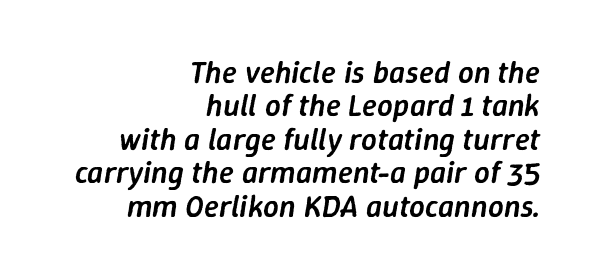
Q: Is the text bold? A: Semi-bold.
Q: Is the text italic (slanted)? A: Yes, it leans right by about 9 degrees.
Q: Is the text underlined? A: No.
Q: How is the paragraph aligned? A: Right-aligned.
Q: Is the spacing between letters normal or unusually wide? A: Normal.
Q: Is the spacing between lines tight, normal or loose? A: Tight.
Q: Width (condensed, normal, or wide)? A: Normal.
Q: Stroke contrast? A: Low.
Q: x-height? A: Medium.
Q: Monospaced? A: No.
